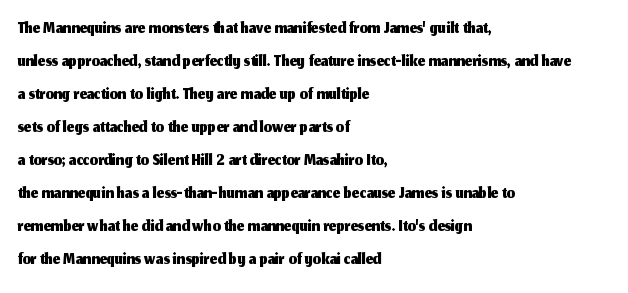
{"italic": "no", "underline": "no", "align": "left", "line_spacing": "normal", "line_spacing_ratio": 1.27, "letter_spacing": "normal", "letter_spacing_em": 0.0, "glyph_px": 26}
